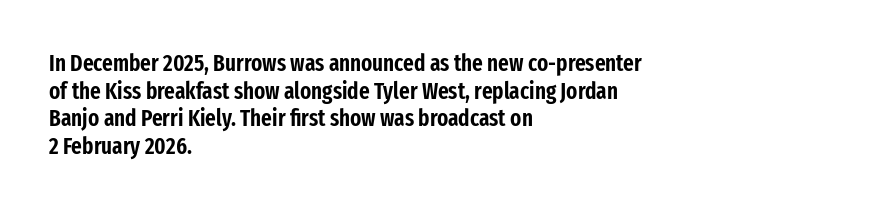
Q: Is the text italic (slanted)? A: No, it is upright.
Q: Is the text underlined? A: No.
Q: How is the paragraph aligned? A: Left-aligned.
Q: Is the spacing between letters normal or unusually wide? A: Normal.
